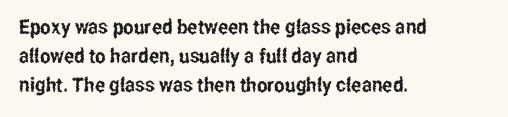
{"italic": "no", "underline": "no", "align": "left", "line_spacing": "normal", "line_spacing_ratio": 1.46, "letter_spacing": "normal", "letter_spacing_em": 0.0, "glyph_px": 20}
